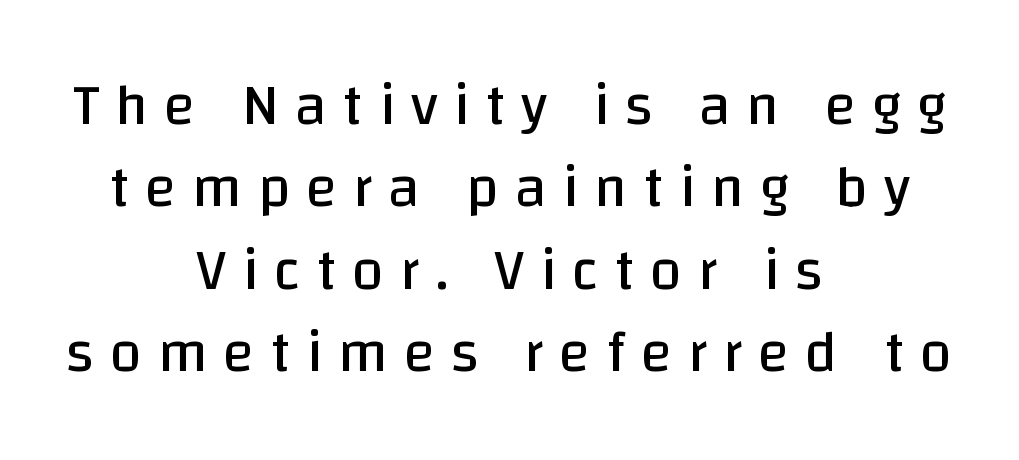
{"serif": "no", "italic": "no", "bold": "no", "weight": "regular", "width": "normal", "stroke_contrast": "low", "x_height": "large", "monospaced": "no", "underline": "no", "align": "center", "line_spacing": "normal", "line_spacing_ratio": 1.42, "letter_spacing": "wide", "letter_spacing_em": 0.27, "glyph_px": 58}
